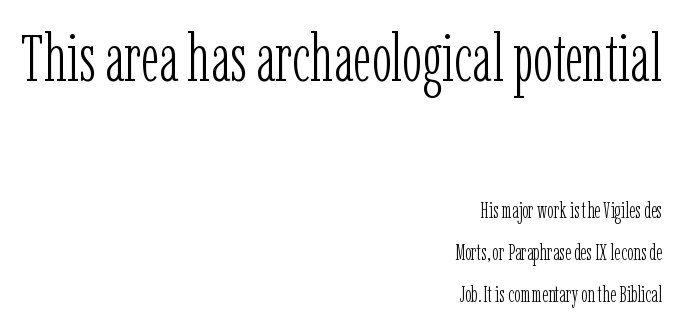
The image shows 66 px light, condensed serif type, upright; set right-aligned, loose line spacing (1.91x), normal letter spacing, not underlined; the first (top) block is 3.0x larger; low stroke contrast and a medium x-height.
